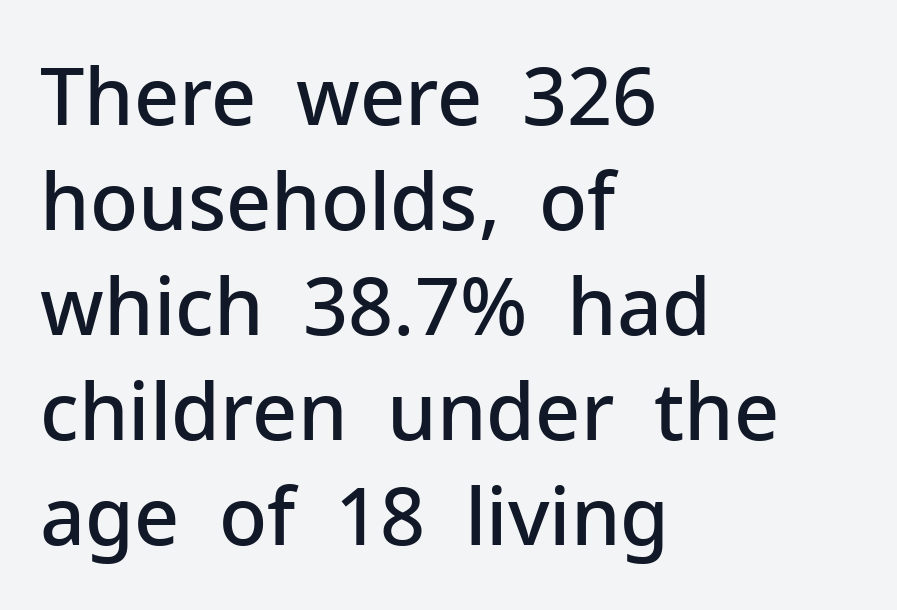
The setting favours the left margin, as ordinary paragraphs usually do. Note the varied advance widths — an 'i' is clearly narrower than an 'm'. You can tell it's not italic because the verticals are truly vertical. These lines carry some extra weight — a demibold, not a full bold. This sample uses a sans-serif face. Check under the words: just untouched page.
